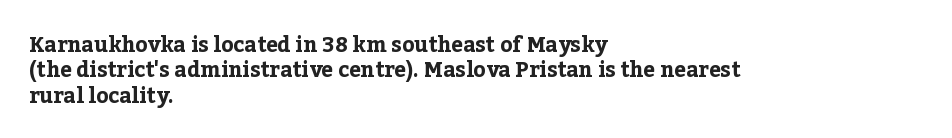
The image shows 21 px bold type, upright; set left-aligned, line spacing 1.21x, normal letter spacing, not underlined.
